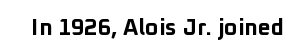
The image shows 23 px bold type, upright; set normal letter spacing, not underlined.
